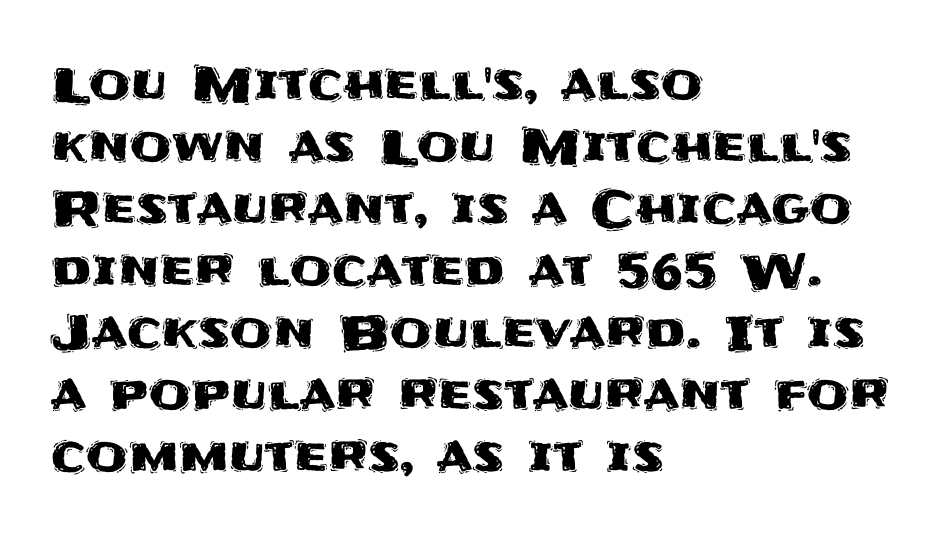
The image shows 48 px sans-serif type, upright; set left-aligned, normal line spacing (1.29x), normal letter spacing, not underlined; medium stroke contrast and a large x-height.
